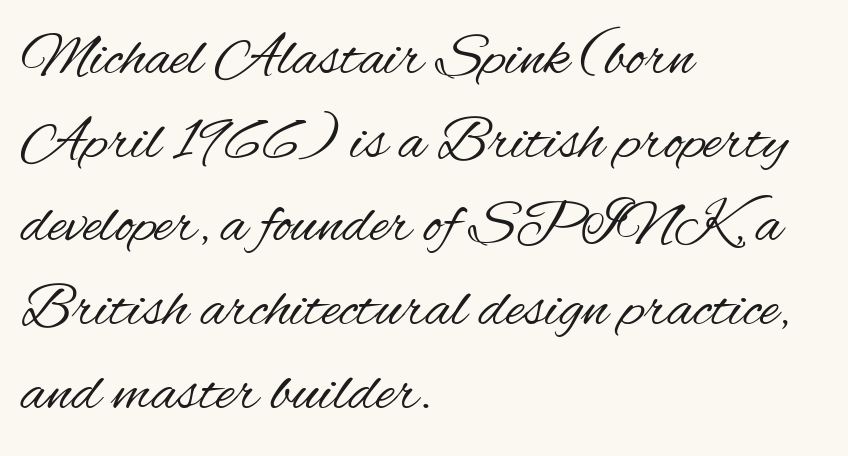
Q: Is the text bold? A: No.
Q: Is the text italic (slanted)? A: Yes.
Q: Is the typeface a serif or a sans-serif typeface? A: Sans-serif.
Q: Is the text underlined? A: No.
Q: How is the paragraph aligned? A: Left-aligned.
Q: Is the spacing between letters normal or unusually wide? A: Normal.
Q: Is the spacing between lines tight, normal or loose? A: Normal.
Q: Width (condensed, normal, or wide)? A: Condensed.
Q: Stroke contrast? A: Medium.
Q: x-height? A: Small.
Q: Monospaced? A: No.
